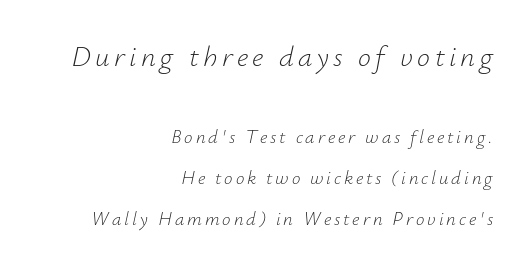
Q: Is the text bold? A: No.
Q: Is the text italic (slanted)? A: Yes, it leans right by about 12 degrees.
Q: Is the text underlined? A: No.
Q: How is the paragraph aligned? A: Right-aligned.
Q: Is the spacing between lines tight, normal or loose? A: Loose.
Q: Which block of text is set in a larger size, the first (top) or the second (bottom)? A: The first (top) one.
Q: Width (condensed, normal, or wide)? A: Normal.
Q: Stroke contrast? A: Low.
Q: x-height? A: Small.
Q: Monospaced? A: No.
